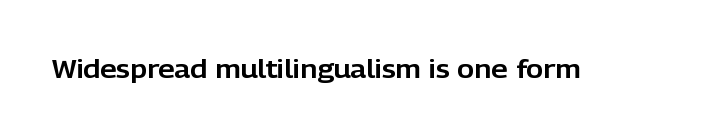
The image shows 26 px text type, upright; set normal letter spacing, not underlined.
